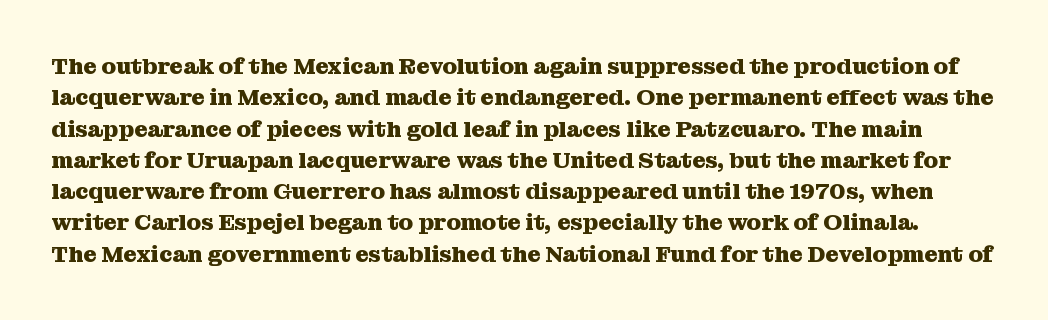
Q: Is the text bold? A: Yes.
Q: Is the text italic (slanted)? A: No, it is upright.
Q: Is the text underlined? A: No.
Q: Is the spacing between letters normal or unusually wide? A: Normal.
Q: Is the spacing between lines tight, normal or loose? A: Normal.
